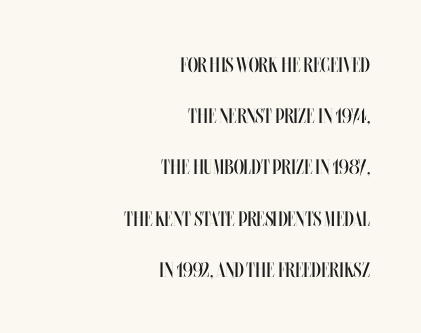
The image shows 21 px text type, upright; set right-aligned, loose line spacing (2.44x), normal letter spacing, not underlined.
